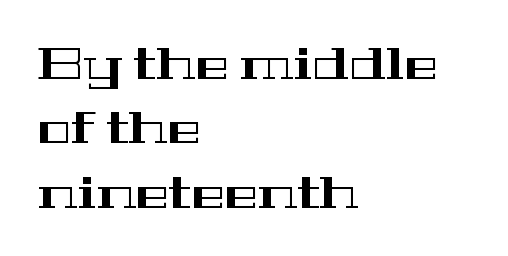
Q: Is the text italic (slanted)? A: No, it is upright.
Q: Is the typeface a serif or a sans-serif typeface? A: Serif.
Q: Is the text underlined? A: No.
Q: How is the paragraph aligned? A: Left-aligned.
Q: Is the spacing between letters normal or unusually wide? A: Normal.
Q: Is the spacing between lines tight, normal or loose? A: Normal.
Q: Width (condensed, normal, or wide)? A: Wide.
Q: Stroke contrast? A: High.
Q: x-height? A: Medium.
Q: Monospaced? A: No.
